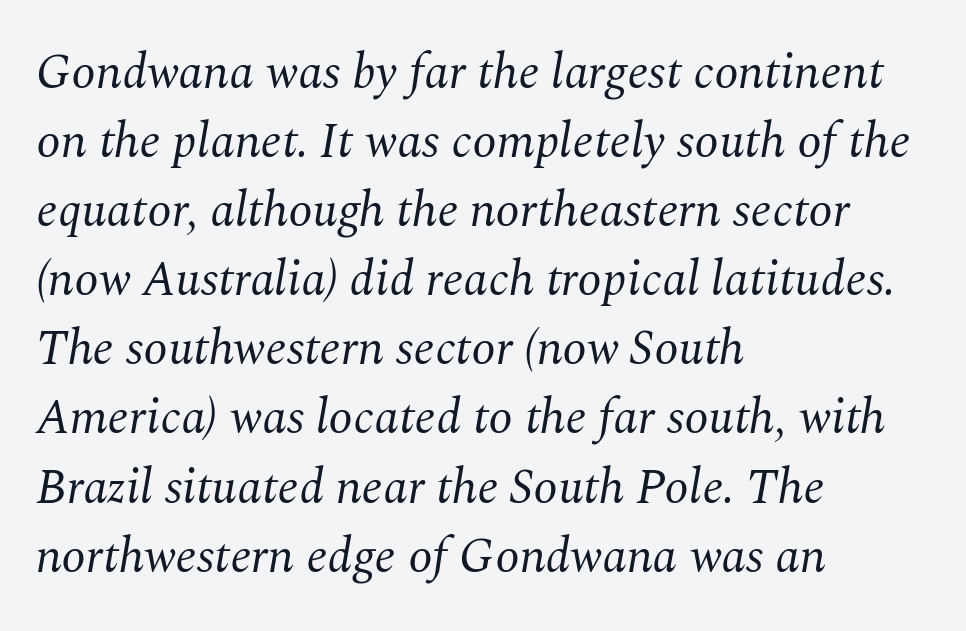
{"serif": "yes", "italic": "yes", "lean": "right", "slant_degrees": 10, "bold": "no", "weight": "regular", "width": "normal", "stroke_contrast": "medium", "x_height": "medium", "monospaced": "no", "underline": "no", "align": "left", "line_spacing": "normal", "line_spacing_ratio": 1.41, "letter_spacing": "normal", "letter_spacing_em": 0.0, "glyph_px": 49}
